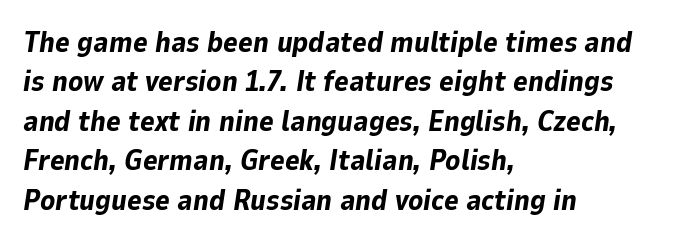
Successive baselines arrive at the customary interval. Standard letterfit; no display-style spreading of the glyphs. Compared with ordinary roman type, these characters are visibly tilted. Do the characters align in a grid? No, the font is proportional. In CSS terms this would be text-align: left. These words are printed bold, with thick strokes throughout.
